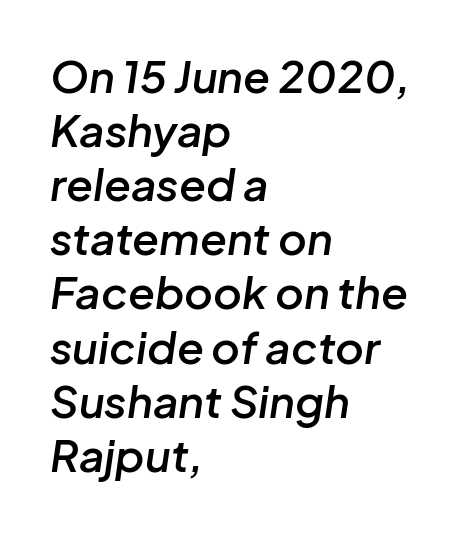
{"italic": "yes", "lean": "right", "slant_degrees": 8, "bold": "semi", "weight": "semibold", "width": "normal", "stroke_contrast": "low", "x_height": "medium", "monospaced": "no", "underline": "no", "align": "left", "line_spacing_ratio": 1.23, "letter_spacing": "normal", "letter_spacing_em": 0.0, "glyph_px": 44}
